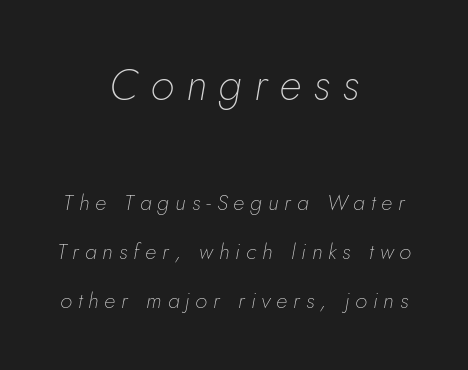
Note the varied advance widths — an 'i' is clearly narrower than an 'm'. Stems here are at most as thick as an everyday book face. This is oblique type, the kind used for emphasis or titles. The letters in the upper block stand taller than those in the block below.
